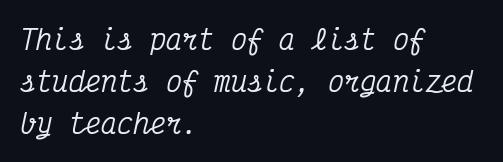
The image shows 27 px text type, italic (leaning right); set left-aligned, normal line spacing (1.56x), normal letter spacing, not underlined.
